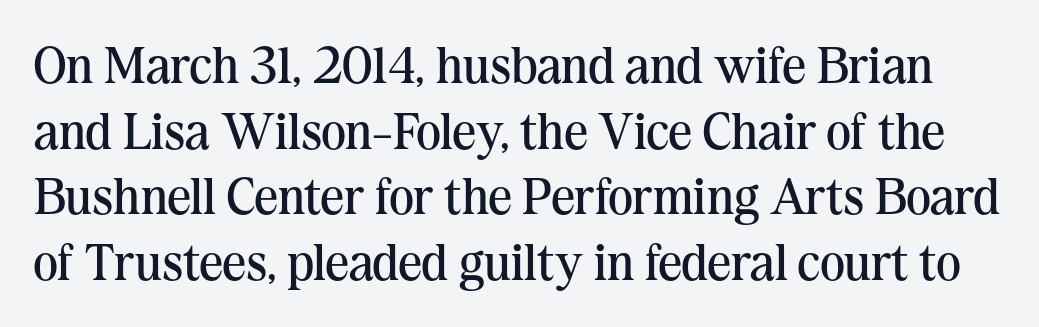
Q: Is the text bold? A: No.
Q: Is the text italic (slanted)? A: No, it is upright.
Q: Is the typeface a serif or a sans-serif typeface? A: Serif.
Q: Is the text underlined? A: No.
Q: Is the spacing between letters normal or unusually wide? A: Normal.
Q: Is the spacing between lines tight, normal or loose? A: Normal.
Q: Width (condensed, normal, or wide)? A: Normal.
Q: Stroke contrast? A: Medium.
Q: x-height? A: Medium.
Q: Monospaced? A: No.
